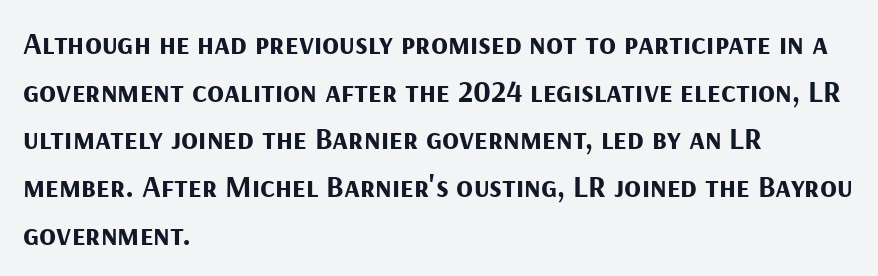
No italicization has been applied; the sample stays upright. The baseline area is clear. Chunky letters — that's bold for sure. You could call the tracking neutral — neither tight nor loose. Do the characters align in a grid? No, the font is proportional. The passage shown stacks its lines at a standard gap.
